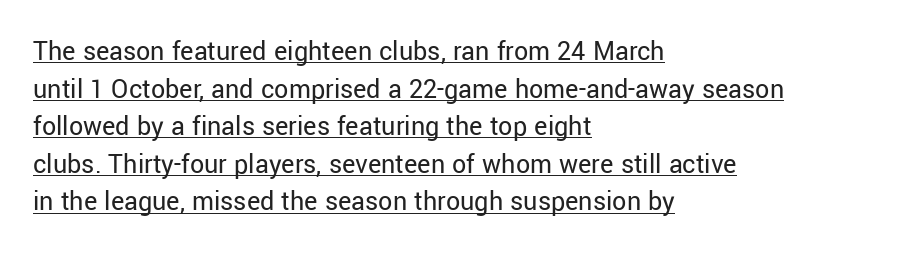
Q: Is the text bold? A: No.
Q: Is the text italic (slanted)? A: No, it is upright.
Q: Is the typeface a serif or a sans-serif typeface? A: Sans-serif.
Q: Is the text underlined? A: Yes.
Q: How is the paragraph aligned? A: Left-aligned.
Q: Is the spacing between letters normal or unusually wide? A: Normal.
Q: Is the spacing between lines tight, normal or loose? A: Normal.
Q: Width (condensed, normal, or wide)? A: Normal.
Q: Stroke contrast? A: Low.
Q: x-height? A: Medium.
Q: Monospaced? A: No.
